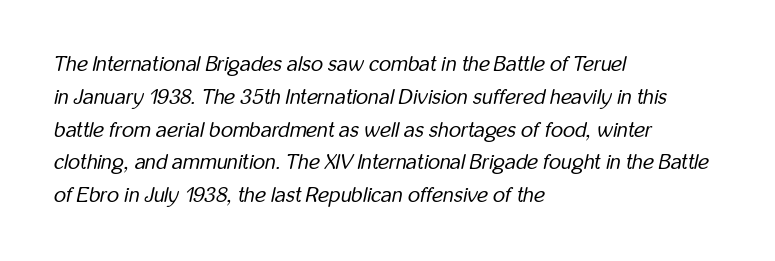
{"italic": "yes", "lean": "right", "slant_degrees": 12, "bold": "no", "underline": "no", "align": "left", "line_spacing": "normal", "line_spacing_ratio": 1.56, "letter_spacing": "normal", "letter_spacing_em": 0.0, "glyph_px": 21}
